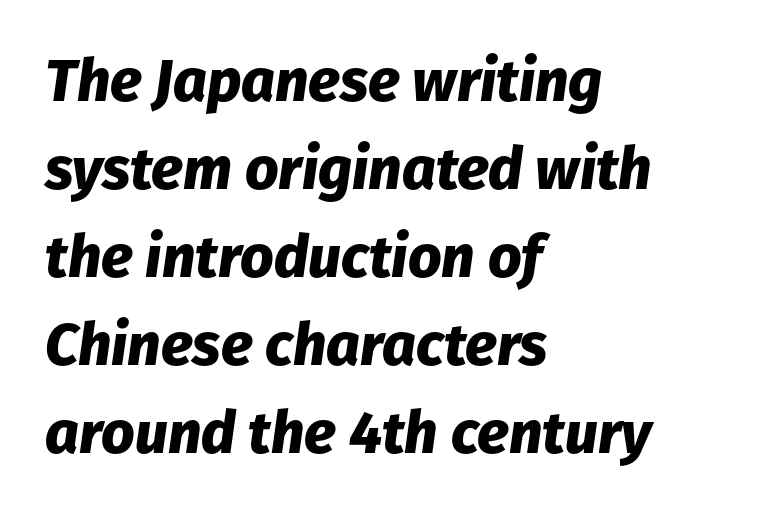
The rendering anchors every line to the left-hand side. You could not count columns in this text — the font is proportionally spaced. Any mark beneath the type? The region is blank. Weight: bold. The gaps between neighbouring characters are ordinary and unremarkable. The block of text has a typical density, with ordinary space between rows.
